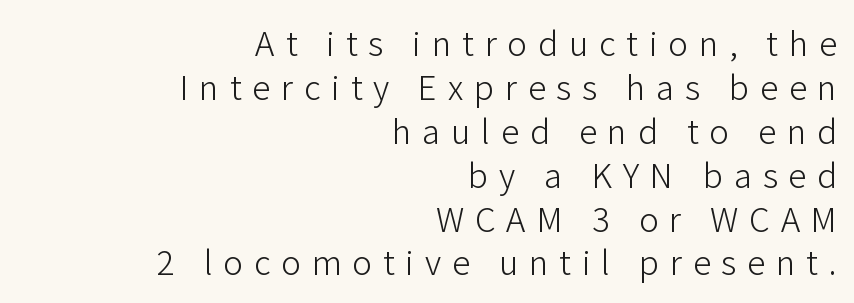
The image shows 33 px light sans-serif type, upright; set right-aligned, normal line spacing (1.33x), unusually wide letter spacing (+0.33 em), not underlined; low stroke contrast and a medium x-height.
